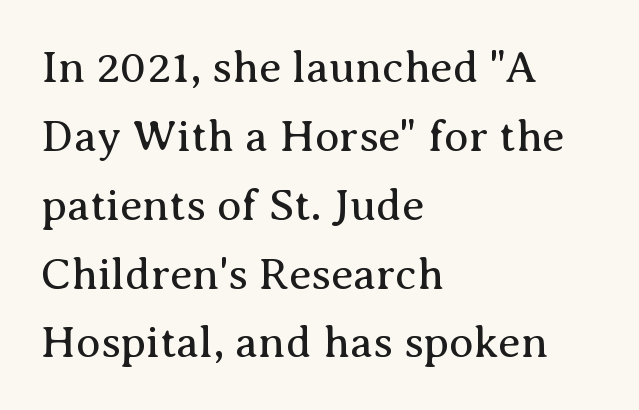
Each row of text sits above clean, open space. On a weight scale, this lands at 450 or below. To sum up the face: it has serifs. Character widths vary here, with narrow letters taking less room than wide ones. One-word summary of the alignment: left. Vertically, the passage feels balanced, rows spaced as you'd expect.
